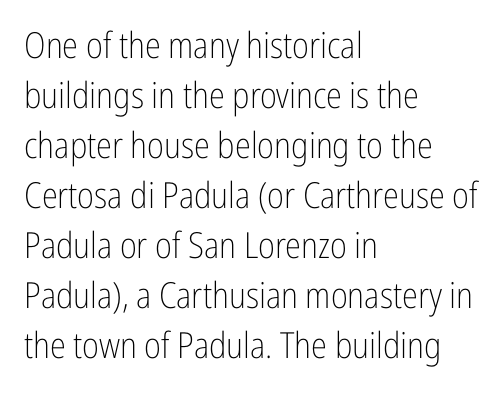
{"serif": "no", "italic": "no", "bold": "no", "weight": "light", "width": "condensed", "stroke_contrast": "low", "x_height": "medium", "monospaced": "no", "underline": "no", "align": "left", "line_spacing": "normal", "line_spacing_ratio": 1.39, "letter_spacing": "normal", "letter_spacing_em": 0.0, "glyph_px": 36}
